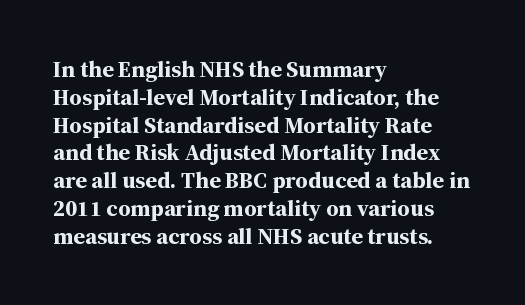
The image shows 23 px bold type, upright; set left-aligned, line spacing 1.21x, normal letter spacing, not underlined.
